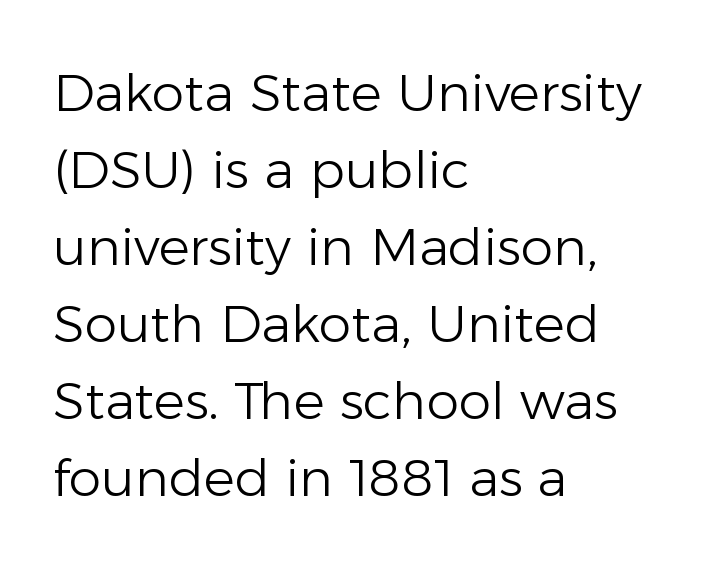
{"serif": "no", "italic": "no", "bold": "no", "weight": "light", "width": "normal", "stroke_contrast": "low", "x_height": "medium", "monospaced": "no", "underline": "no", "align": "left", "line_spacing": "normal", "line_spacing_ratio": 1.48, "letter_spacing": "normal", "letter_spacing_em": 0.0, "glyph_px": 52}
